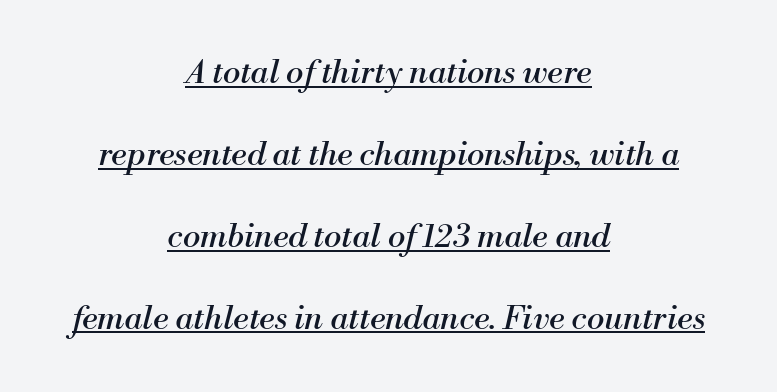
Q: Is the text bold? A: No.
Q: Is the text italic (slanted)? A: Yes, it leans right by about 13 degrees.
Q: Is the typeface a serif or a sans-serif typeface? A: Serif.
Q: Is the text underlined? A: Yes.
Q: How is the paragraph aligned? A: Centered.
Q: Is the spacing between letters normal or unusually wide? A: Normal.
Q: Is the spacing between lines tight, normal or loose? A: Loose.
Q: Width (condensed, normal, or wide)? A: Normal.
Q: Stroke contrast? A: Medium.
Q: x-height? A: Small.
Q: Monospaced? A: No.
